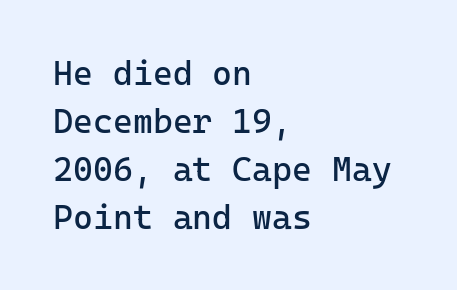
Q: Is the text bold? A: No.
Q: Is the text italic (slanted)? A: No, it is upright.
Q: Is the typeface a serif or a sans-serif typeface? A: Sans-serif.
Q: Is the text underlined? A: No.
Q: How is the paragraph aligned? A: Left-aligned.
Q: Is the spacing between letters normal or unusually wide? A: Normal.
Q: Is the spacing between lines tight, normal or loose? A: Normal.
Q: Width (condensed, normal, or wide)? A: Normal.
Q: Stroke contrast? A: Low.
Q: x-height? A: Medium.
Q: Monospaced? A: Yes.
